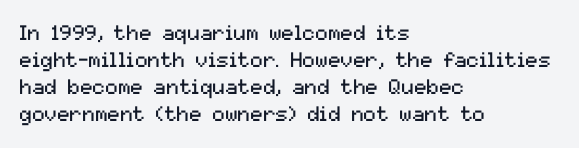
{"italic": "no", "bold": "no", "underline": "no", "align": "left", "line_spacing": "normal", "line_spacing_ratio": 1.29, "letter_spacing": "normal", "letter_spacing_em": 0.0, "glyph_px": 21}
